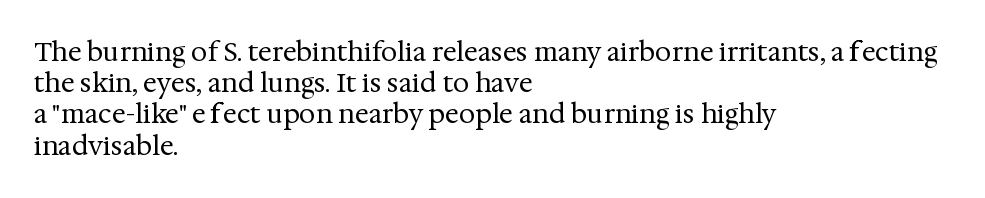
One-word summary of the alignment: left. In terms of letterspacing, this is plain default setting. The words here are not underlined. The characters are drawn with everyday or finer stroke widths. The letters stand straight up with perfectly vertical stems.
